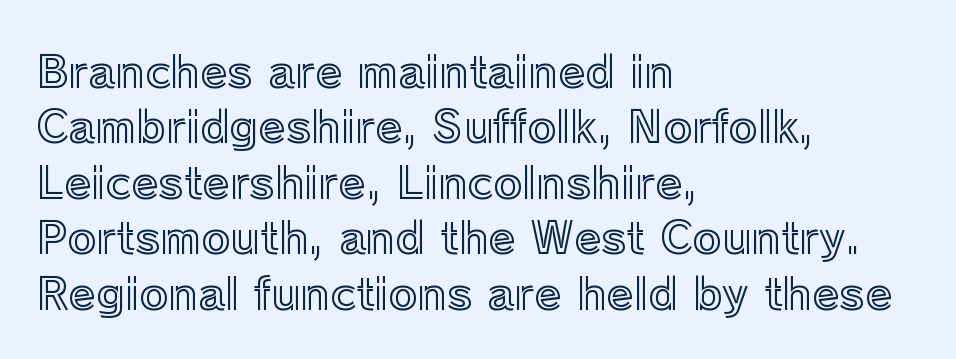
The image shows 44 px text type, upright; set left-aligned, normal line spacing (1.26x), normal letter spacing, not underlined; a medium x-height.
